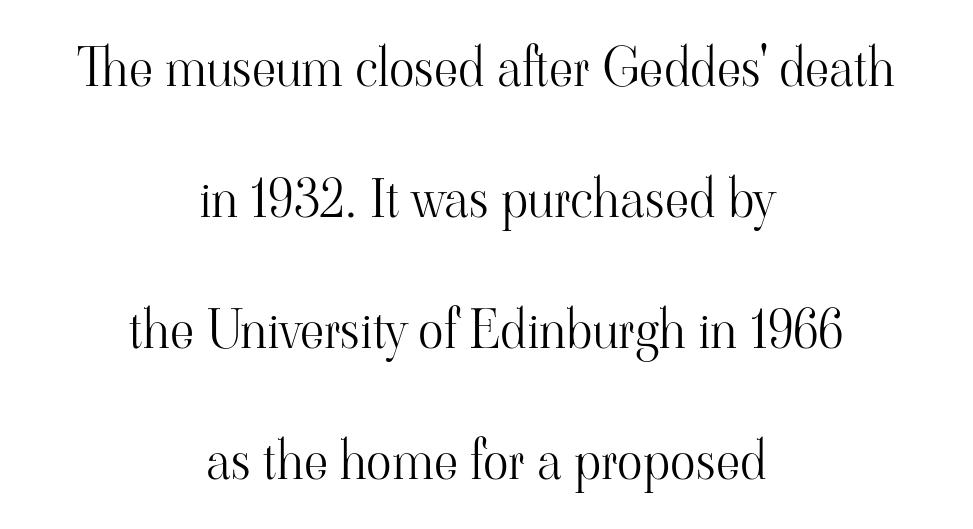
Q: Is the text bold? A: No.
Q: Is the text italic (slanted)? A: No, it is upright.
Q: Is the typeface a serif or a sans-serif typeface? A: Serif.
Q: Is the text underlined? A: No.
Q: How is the paragraph aligned? A: Centered.
Q: Is the spacing between letters normal or unusually wide? A: Normal.
Q: Is the spacing between lines tight, normal or loose? A: Loose.
Q: Width (condensed, normal, or wide)? A: Normal.
Q: Stroke contrast? A: High.
Q: x-height? A: Small.
Q: Monospaced? A: No.
